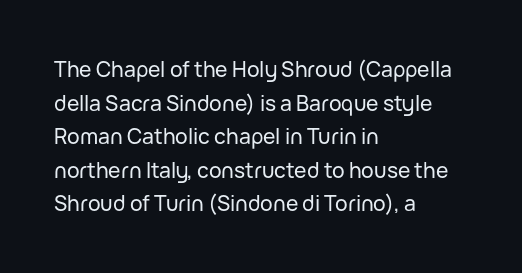
The image shows 21 px text type, upright; set left-aligned, normal line spacing (1.6x), normal letter spacing, not underlined.
